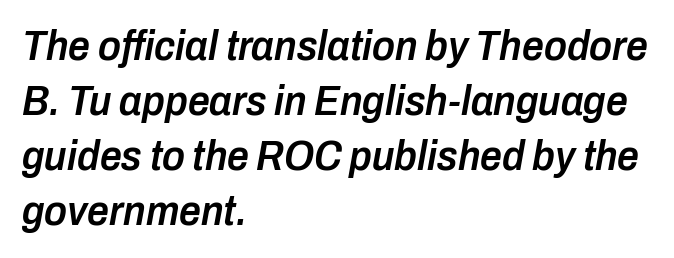
The image shows 43 px semibold, condensed type, italic (leaning right); set left-aligned, normal line spacing (1.28x), normal letter spacing, not underlined; low stroke contrast and a medium x-height.
